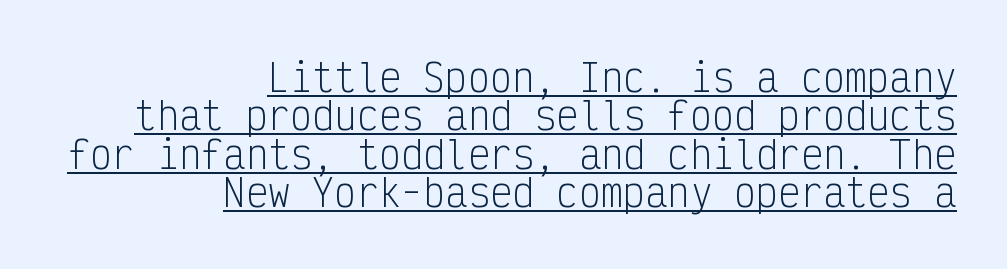
The image shows 37 px light, condensed sans-serif type, upright, monospaced; set right-aligned, tight line spacing (1.04x), normal letter spacing, underlined; low stroke contrast and a medium x-height.
